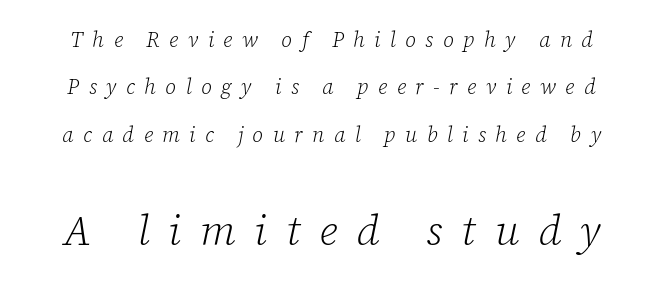
{"serif": "yes", "italic": "yes", "lean": "right", "slant_degrees": 12, "bold": "no", "weight": "light", "width": "normal", "stroke_contrast": "low", "x_height": "medium", "monospaced": "no", "underline": "no", "line_spacing": "loose", "line_spacing_ratio": 2.26, "letter_spacing": "wide", "letter_spacing_em": 0.45, "larger_block": "second", "size_ratio": 2.0, "glyph_px": 42}
